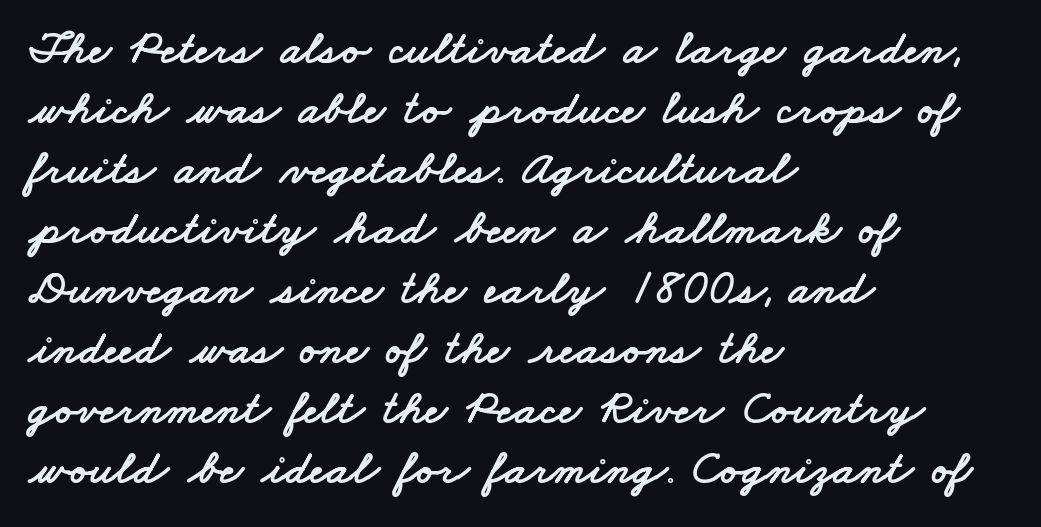
This sample is left-justified, so line endings fall wherever the words run out. What kind of face is this? One without serifs — a sans. The passage shown is typed in a proportional face where columns would drift. Compared with typical paragraphs, the rows here are spaced about the same. Nobody drew a line under any word here.
